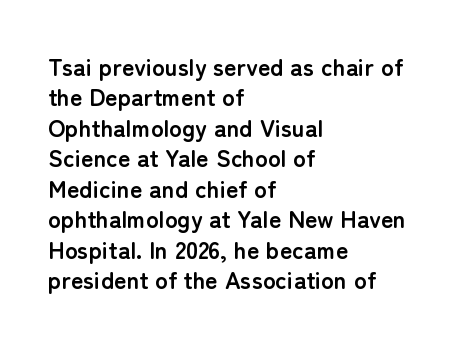
The glyphs are unaccompanied by any horizontal stroke below them. The leading is moderate, giving the passage an even texture. Left-aligned paragraph, ragged on the right. A full-strength bold gives these letters their thick strokes. This sample uses an upright cut, with every glyph sitting square on the baseline.
